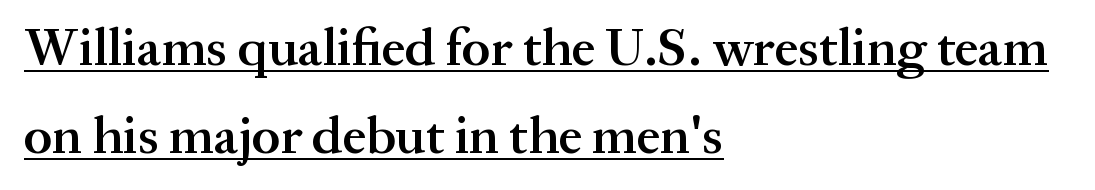
The image shows 53 px semibold serif type, upright; set left-aligned, normal line spacing (1.66x), normal letter spacing, underlined; medium stroke contrast and a medium x-height.
